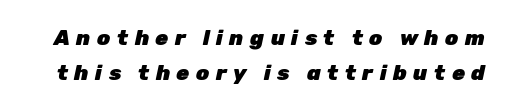
The baseline area is clear. Summary of vertical rhythm: regular, with standard interline spacing. How heavy is the stroke? Heavy — this is a bold. Each word looks stretched out because of the extra space between its letters.
